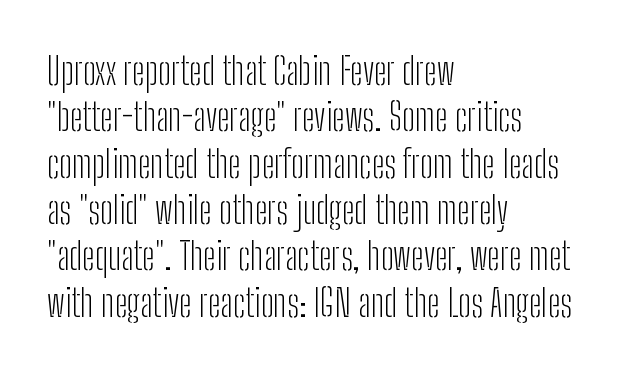
{"serif": "no", "italic": "no", "bold": "no", "weight": "light", "width": "condensed", "stroke_contrast": "low", "x_height": "medium", "monospaced": "no", "underline": "no", "align": "left", "line_spacing_ratio": 1.22, "letter_spacing": "normal", "letter_spacing_em": 0.0, "glyph_px": 38}
